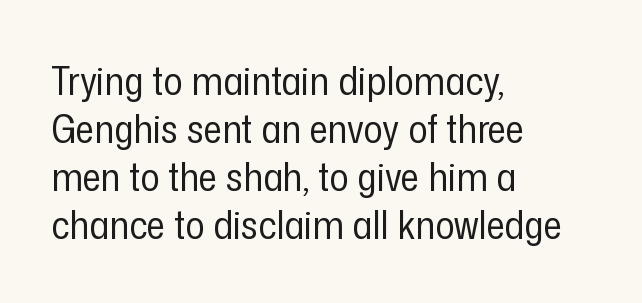
Observe the absence of serifs on each vertical stroke in this sample. Observe the ordinary spacing: letters are neighbours, not strangers. The space directly below the letters is spotless. The face used here is proportionally spaced, like ordinary book or web type.
